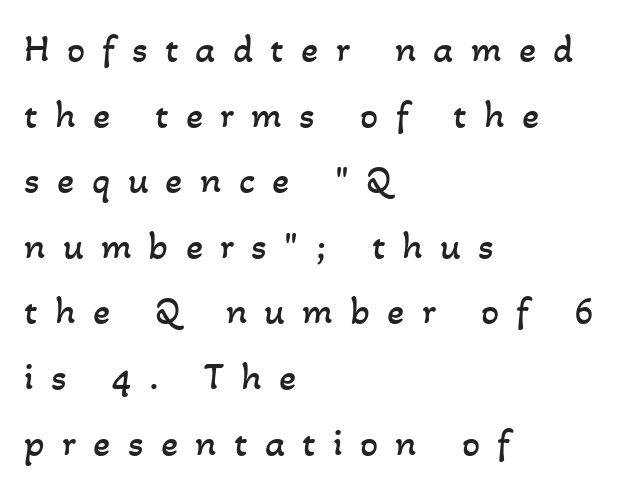
{"bold": "no", "weight": "regular", "width": "normal", "stroke_contrast": "low", "x_height": "small", "monospaced": "no", "underline": "no", "align": "left", "line_spacing": "normal", "line_spacing_ratio": 1.64, "letter_spacing": "wide", "letter_spacing_em": 0.43, "glyph_px": 40}
